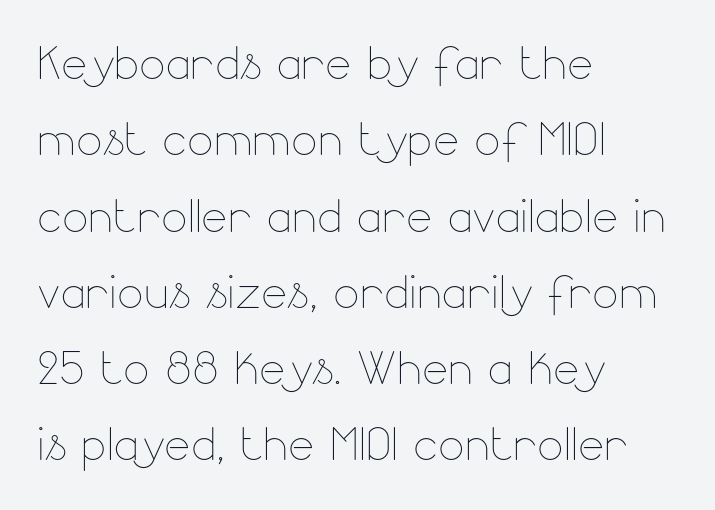
Q: Is the text bold? A: No.
Q: Is the text italic (slanted)? A: No, it is upright.
Q: Is the text underlined? A: No.
Q: How is the paragraph aligned? A: Left-aligned.
Q: Is the spacing between letters normal or unusually wide? A: Normal.
Q: Width (condensed, normal, or wide)? A: Normal.
Q: Stroke contrast? A: Low.
Q: x-height? A: Small.
Q: Monospaced? A: No.
